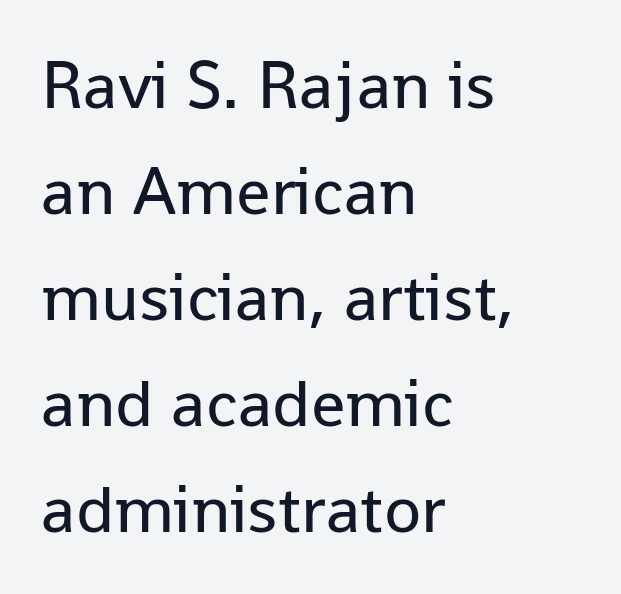
{"serif": "no", "italic": "no", "bold": "no", "weight": "regular", "width": "normal", "stroke_contrast": "low", "x_height": "medium", "monospaced": "no", "underline": "no", "align": "left", "line_spacing": "normal", "line_spacing_ratio": 1.56, "letter_spacing": "normal", "letter_spacing_em": 0.0, "glyph_px": 68}
